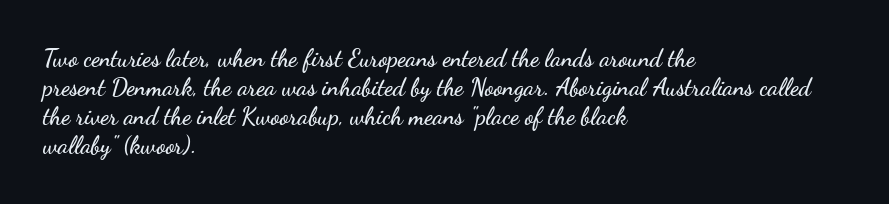
{"underline": "no", "align": "left", "line_spacing_ratio": 1.21, "letter_spacing": "normal", "letter_spacing_em": 0.0, "glyph_px": 24}
